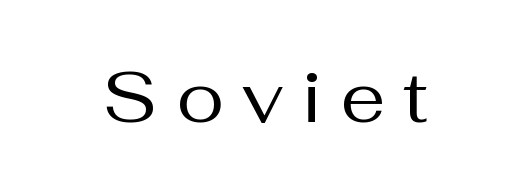
The image shows 72 px regular-weight sans-serif type, upright; set centered, unusually wide letter spacing (+0.25 em), not underlined; medium stroke contrast and a medium x-height.
